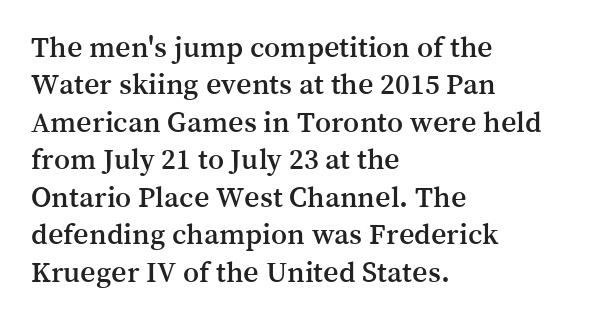
{"serif": "yes", "italic": "no", "width": "normal", "stroke_contrast": "medium", "x_height": "medium", "monospaced": "no", "underline": "no", "align": "left", "line_spacing": "normal", "line_spacing_ratio": 1.25, "letter_spacing": "normal", "letter_spacing_em": 0.0, "glyph_px": 30}
